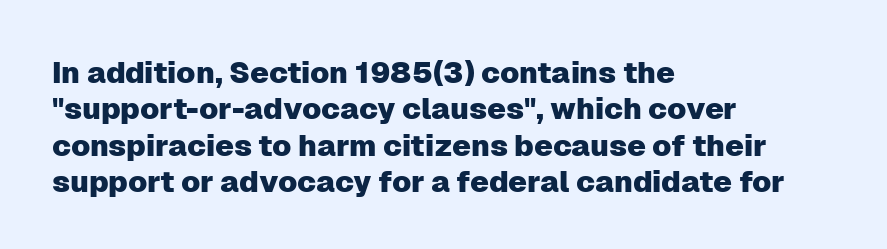
The image shows 30 px sans-serif type, upright; set left-aligned, line spacing 1.21x, normal letter spacing, not underlined; low stroke contrast and a medium x-height.
